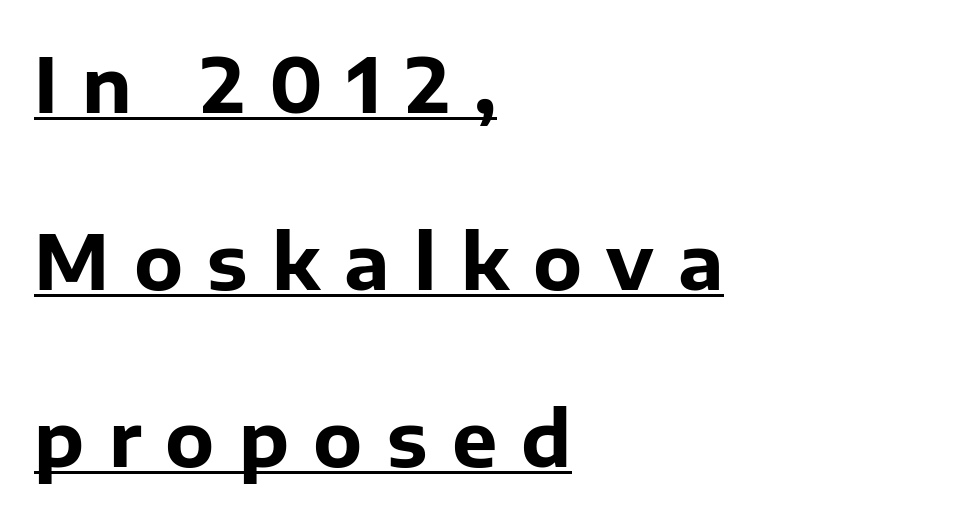
Q: Is the text bold? A: Yes.
Q: Is the text italic (slanted)? A: No, it is upright.
Q: Is the typeface a serif or a sans-serif typeface? A: Sans-serif.
Q: Is the text underlined? A: Yes.
Q: How is the paragraph aligned? A: Left-aligned.
Q: Is the spacing between letters normal or unusually wide? A: Unusually wide.
Q: Is the spacing between lines tight, normal or loose? A: Loose.
Q: Width (condensed, normal, or wide)? A: Normal.
Q: Stroke contrast? A: Low.
Q: x-height? A: Medium.
Q: Monospaced? A: No.
